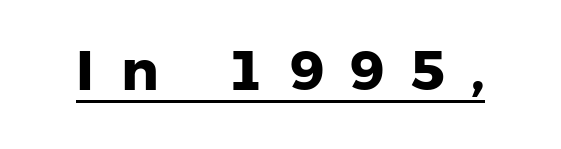
{"serif": "no", "bold": "yes", "weight": "heavy", "width": "normal", "stroke_contrast": "low", "x_height": "medium", "monospaced": "no", "underline": "yes", "letter_spacing": "wide", "letter_spacing_em": 0.48, "glyph_px": 56}
